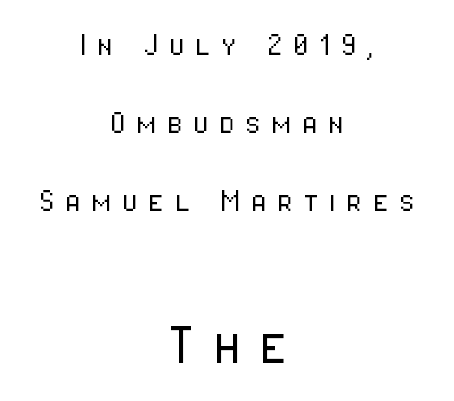
The image shows 65 px light, condensed sans-serif type, upright; set centered, loose line spacing (2.11x), unusually wide letter spacing (+0.27 em), not underlined; the second (bottom) block is 1.76x larger; low stroke contrast and a medium x-height.
